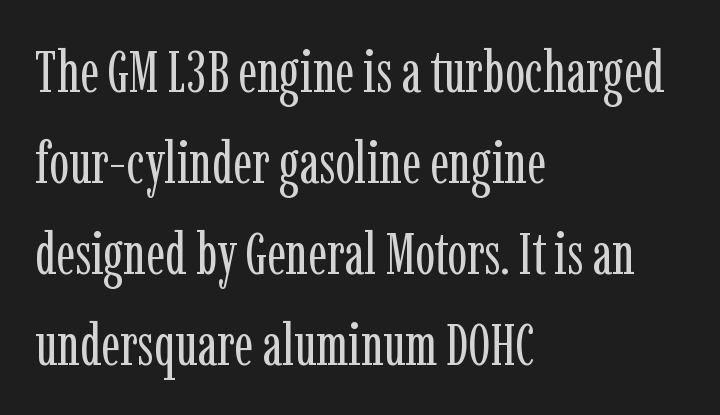
Interline gaps are of average width in this sample. Each letter keeps its own natural width here, so spacing adapts to shape. What kind of face is this? One with serifs. The typesetter chose a ragged-right arrangement here. Quick note: not italic, upright.
